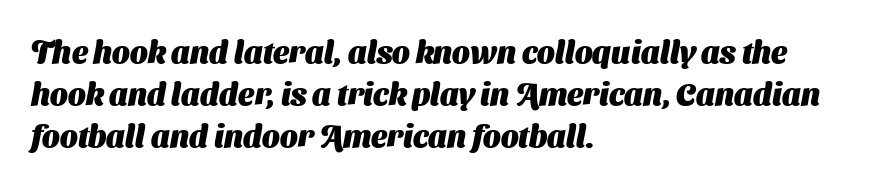
Q: Is the text bold? A: Yes.
Q: Is the typeface a serif or a sans-serif typeface? A: Sans-serif.
Q: Is the text underlined? A: No.
Q: How is the paragraph aligned? A: Left-aligned.
Q: Is the spacing between letters normal or unusually wide? A: Normal.
Q: Is the spacing between lines tight, normal or loose? A: Normal.
Q: Width (condensed, normal, or wide)? A: Normal.
Q: Stroke contrast? A: Medium.
Q: x-height? A: Medium.
Q: Monospaced? A: No.
